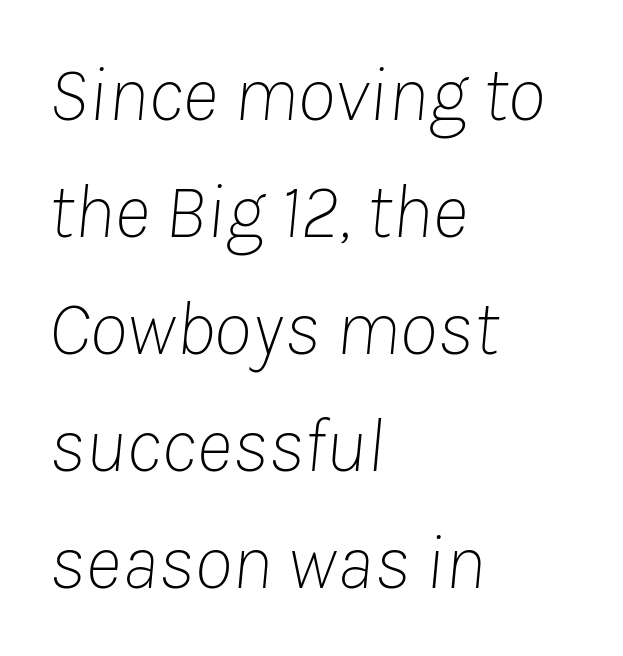
The image shows 78 px thin type, italic (leaning right); set left-aligned, normal line spacing (1.5x), normal letter spacing, not underlined; low stroke contrast and a medium x-height.
